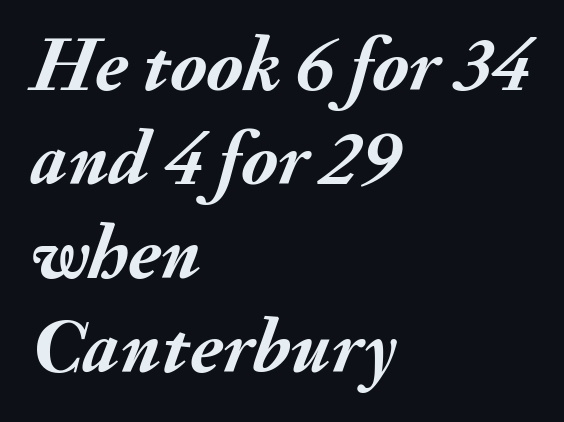
Q: Is the text bold? A: Yes.
Q: Is the text italic (slanted)? A: Yes, it leans right by about 20 degrees.
Q: Is the text underlined? A: No.
Q: How is the paragraph aligned? A: Left-aligned.
Q: Is the spacing between letters normal or unusually wide? A: Normal.
Q: Width (condensed, normal, or wide)? A: Normal.
Q: Stroke contrast? A: Medium.
Q: x-height? A: Small.
Q: Monospaced? A: No.
